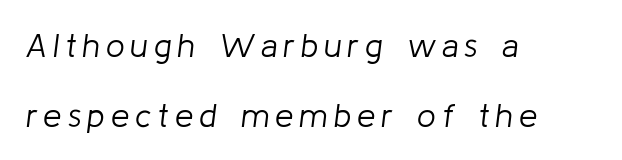
The image shows 33 px light type, italic (leaning right); set left-aligned, loose line spacing (2.12x), not underlined; low stroke contrast and a medium x-height.
